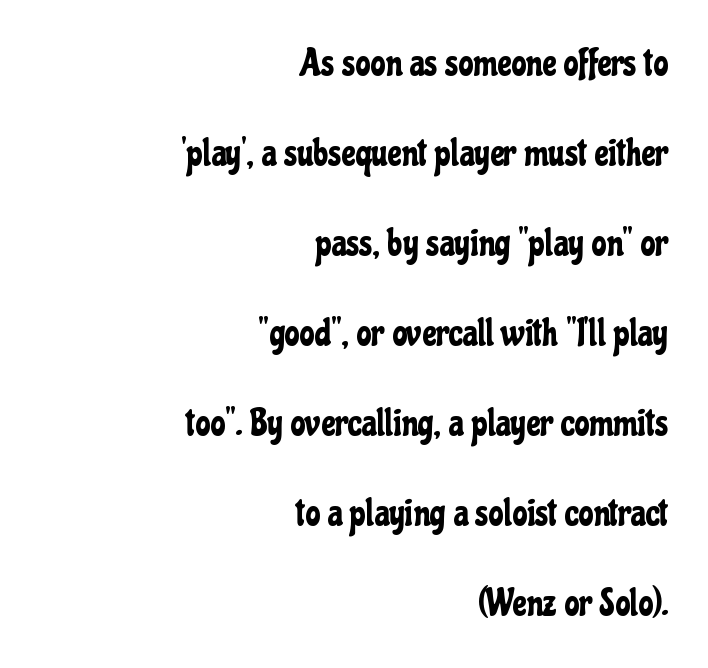
The image shows 38 px condensed sans-serif type, upright; set right-aligned, loose line spacing (2.37x), normal letter spacing, not underlined; low stroke contrast and a medium x-height.
